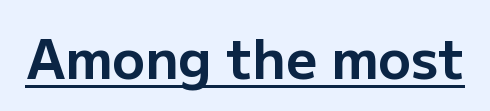
Check where the strokes stop: nothing finishes them off — pure sans. Is there any slant? The stems are plumb. Spacing verdict: proportional, widths tailored to each character. You could call the tracking neutral — neither tight nor loose. The face used here has the dense, thick strokes of a bold. Underlining? Definitely there.
